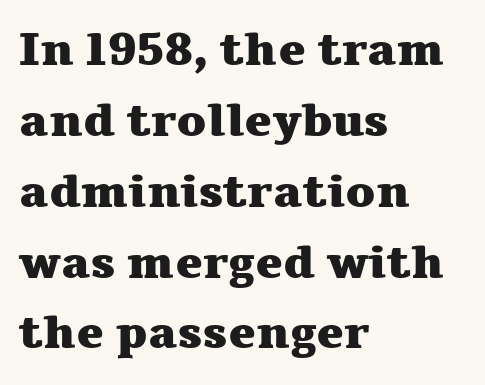
The image shows 46 px heavy, wide serif type, upright; set left-aligned, normal line spacing (1.54x), normal letter spacing, not underlined; medium stroke contrast and a medium x-height.
